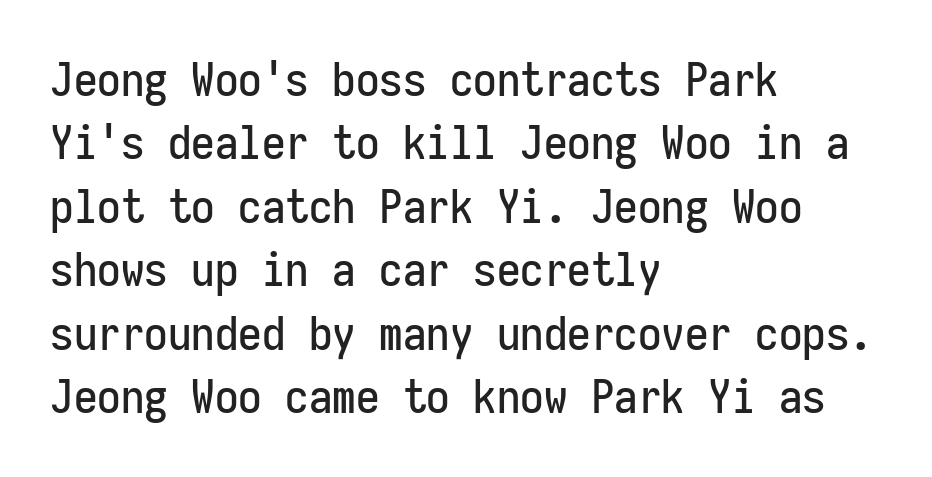
Q: Is the text italic (slanted)? A: No, it is upright.
Q: Is the typeface a serif or a sans-serif typeface? A: Sans-serif.
Q: Is the text underlined? A: No.
Q: How is the paragraph aligned? A: Left-aligned.
Q: Is the spacing between letters normal or unusually wide? A: Normal.
Q: Is the spacing between lines tight, normal or loose? A: Normal.
Q: Width (condensed, normal, or wide)? A: Condensed.
Q: Stroke contrast? A: Low.
Q: x-height? A: Medium.
Q: Monospaced? A: Yes.
